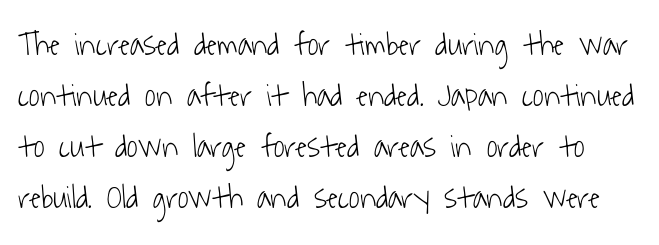
{"serif": "no", "bold": "no", "weight": "light", "width": "condensed", "stroke_contrast": "low", "x_height": "medium", "monospaced": "no", "underline": "no", "line_spacing": "normal", "line_spacing_ratio": 1.55, "letter_spacing": "normal", "letter_spacing_em": 0.0, "glyph_px": 33}
